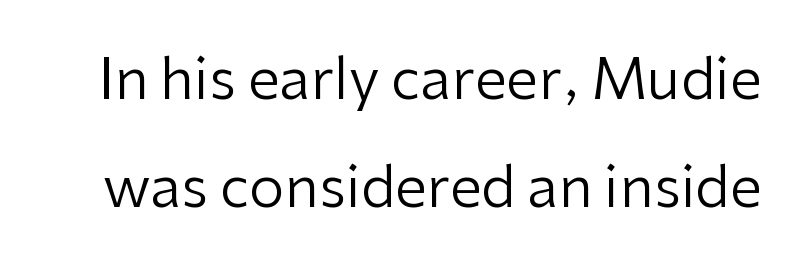
Style check: upright. Is this a fixed-width face? No — the glyphs have proportional, varying widths. No feet cap the strokes, marking this as sans-serif type. Does extra space separate the letters? No, they use regular spacing. No extra ink here — the face is not bold.
